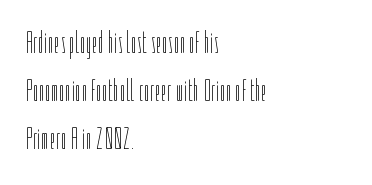
The letters advance in unequal steps, a hallmark of proportional type. Clear beneath every line of the passage. Caption: face not bold, strokes unweighted. Students, note that the glyphs here touch the page at normal intervals. The block of text has a typical density, with ordinary space between rows. Style check: upright.
